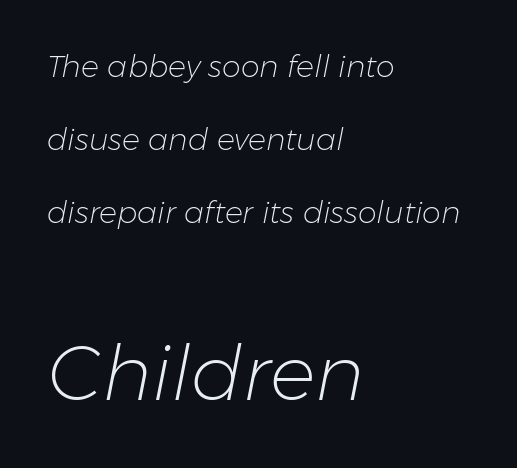
The image shows 76 px light type, italic (leaning right); set left-aligned, loose line spacing (2.43x), normal letter spacing, not underlined; the second (bottom) block is 2.53x larger; low stroke contrast and a medium x-height.
